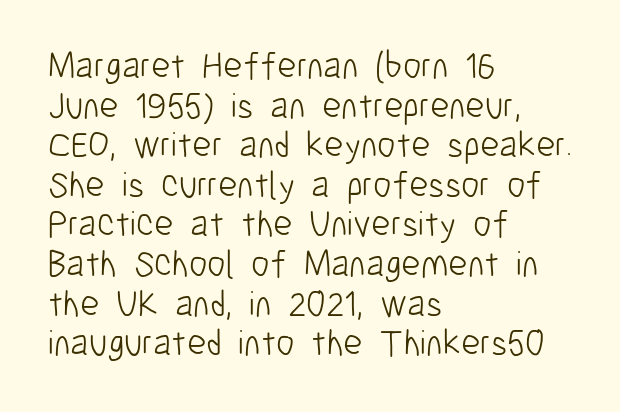
{"serif": "no", "italic": "no", "bold": "no", "weight": "light", "width": "condensed", "stroke_contrast": "low", "x_height": "medium", "monospaced": "no", "underline": "no", "align": "left", "line_spacing": "tight", "line_spacing_ratio": 1.07, "letter_spacing": "normal", "letter_spacing_em": 0.0, "glyph_px": 37}
